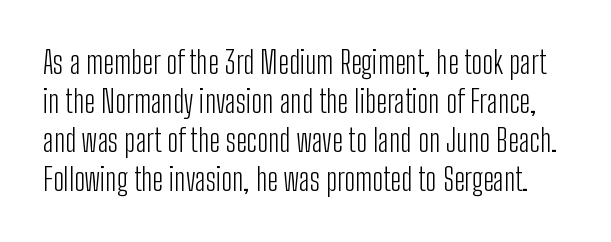
{"serif": "no", "italic": "no", "bold": "no", "weight": "light", "width": "condensed", "stroke_contrast": "low", "x_height": "medium", "monospaced": "no", "underline": "no", "line_spacing": "normal", "line_spacing_ratio": 1.26, "letter_spacing": "normal", "letter_spacing_em": 0.0, "glyph_px": 31}
